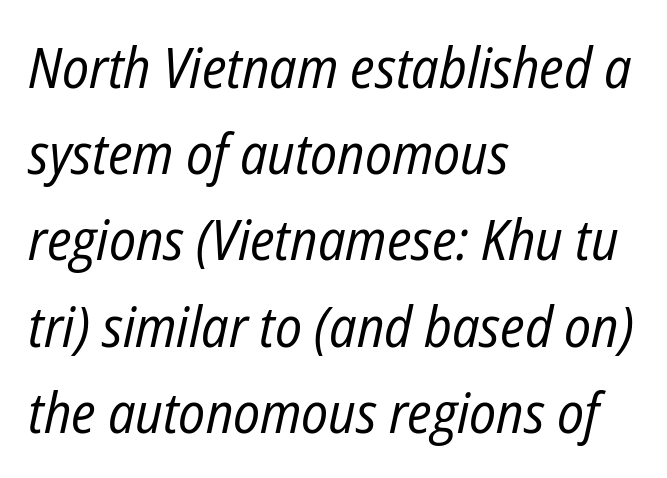
A light-to-regular cut is what we see here. The passage shown is typed in a proportional face where columns would drift. It's the slanting kind of type. This sample uses plain, unmodified letter spacing. Horizontal bands of white between lines are of average thickness.
